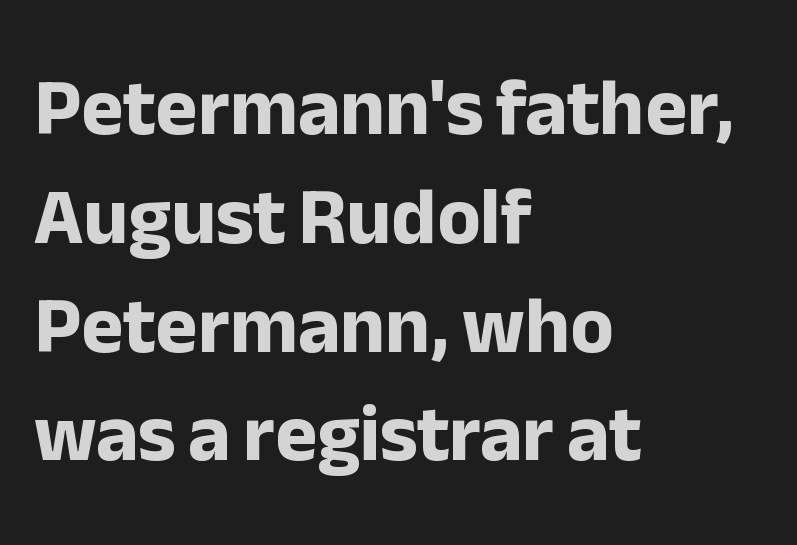
Q: Is the text bold? A: Yes.
Q: Is the text italic (slanted)? A: No, it is upright.
Q: Is the typeface a serif or a sans-serif typeface? A: Sans-serif.
Q: Is the text underlined? A: No.
Q: How is the paragraph aligned? A: Left-aligned.
Q: Is the spacing between letters normal or unusually wide? A: Normal.
Q: Is the spacing between lines tight, normal or loose? A: Normal.
Q: Width (condensed, normal, or wide)? A: Normal.
Q: Stroke contrast? A: Low.
Q: x-height? A: Medium.
Q: Monospaced? A: No.
